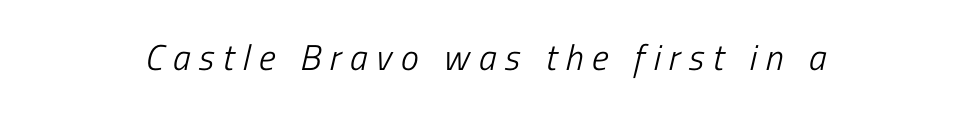
{"serif": "no", "bold": "no", "weight": "light", "width": "condensed", "stroke_contrast": "low", "x_height": "medium", "monospaced": "no", "underline": "no", "letter_spacing": "wide", "letter_spacing_em": 0.24, "glyph_px": 36}
